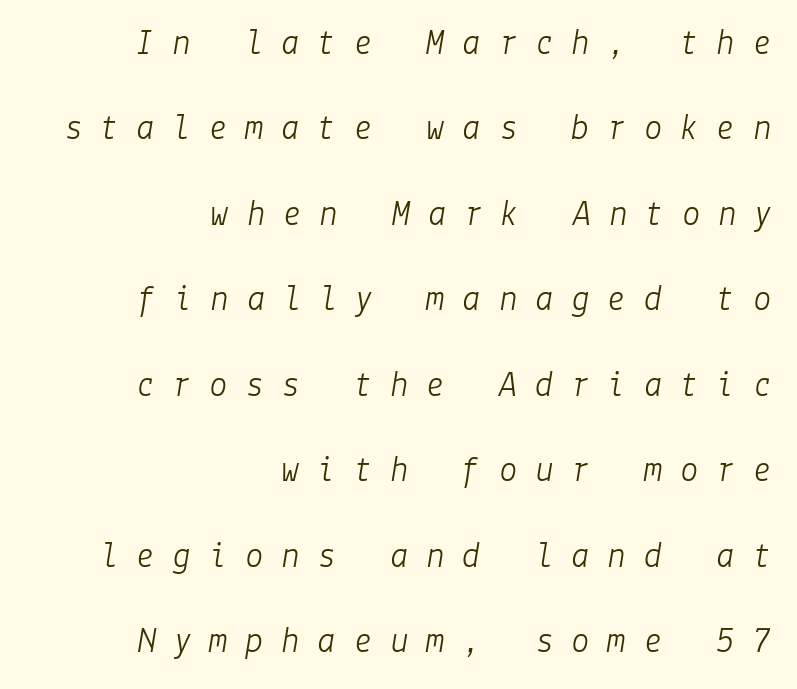
Q: Is the text bold? A: No.
Q: Is the text italic (slanted)? A: Yes, it leans right by about 9 degrees.
Q: Is the text underlined? A: No.
Q: How is the paragraph aligned? A: Right-aligned.
Q: Is the spacing between letters normal or unusually wide? A: Unusually wide.
Q: Is the spacing between lines tight, normal or loose? A: Loose.
Q: Width (condensed, normal, or wide)? A: Normal.
Q: Stroke contrast? A: Low.
Q: x-height? A: Medium.
